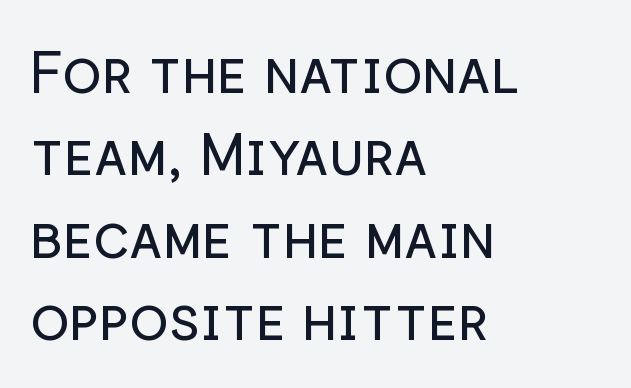
The image shows 58 px regular-weight sans-serif type, upright; set left-aligned, normal line spacing (1.42x), normal letter spacing, not underlined; low stroke contrast and a medium x-height.
